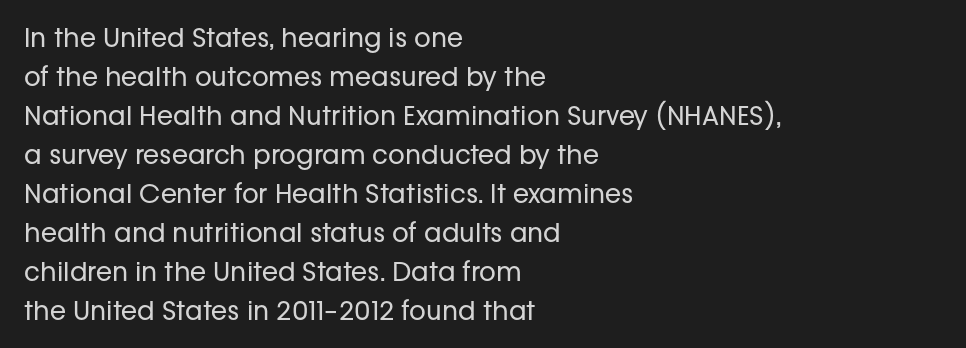
{"italic": "no", "bold": "no", "underline": "no", "align": "left", "line_spacing": "normal", "line_spacing_ratio": 1.5, "letter_spacing": "normal", "letter_spacing_em": 0.0, "glyph_px": 26}
